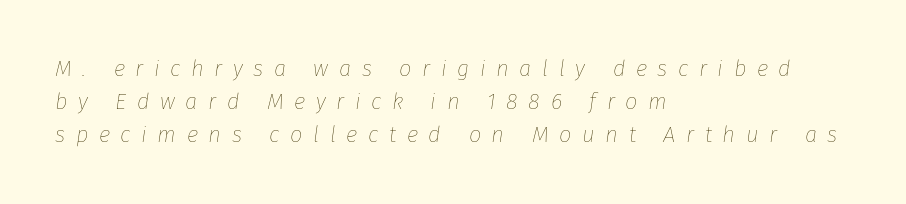
Q: Is the text bold? A: No.
Q: Is the text italic (slanted)? A: Yes, it leans right by about 8 degrees.
Q: Is the text underlined? A: No.
Q: How is the paragraph aligned? A: Left-aligned.
Q: Is the spacing between letters normal or unusually wide? A: Unusually wide.
Q: Is the spacing between lines tight, normal or loose? A: Normal.
